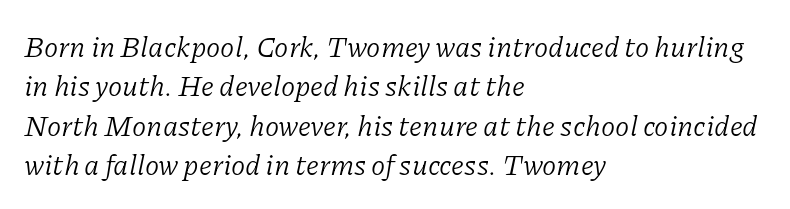
How are the letters spaced? Ordinarily, with no added tracking. Line spacing here is normal. Looks like regular typesetting: each glyph gets only the width it needs. Line starts are locked; line ends wander. A quiet, ordinary-to-light weight characterises the typeface.
